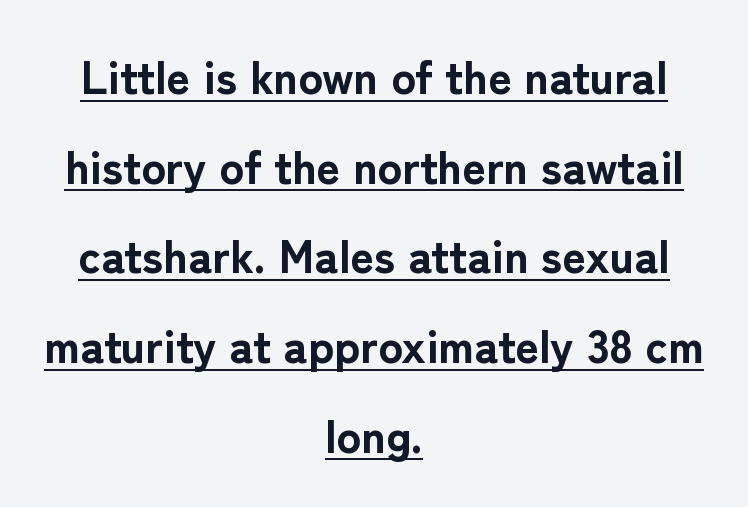
{"serif": "no", "italic": "no", "bold": "yes", "weight": "bold", "width": "normal", "stroke_contrast": "low", "x_height": "medium", "monospaced": "no", "underline": "yes", "align": "center", "line_spacing": "loose", "line_spacing_ratio": 1.95, "letter_spacing": "normal", "letter_spacing_em": 0.0, "glyph_px": 46}
